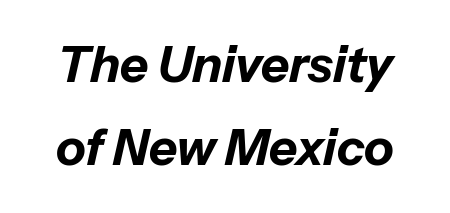
Note the varied advance widths — an 'i' is clearly narrower than an 'm'. Regular leading. How heavy is the stroke? Heavy — this is a bold. Nobody drew a line under any word here. The face used here has a pronounced slope to its letters.
